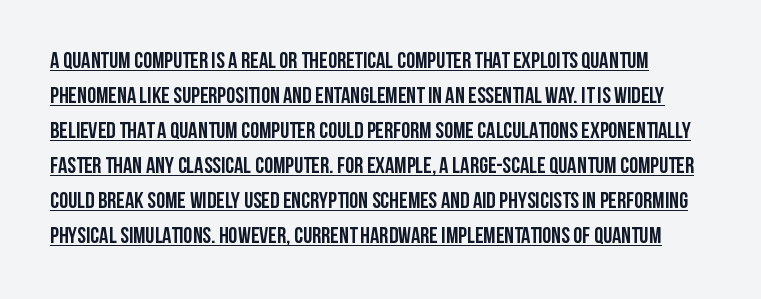
The face used here is rendered with its standard letterfit. Notice how the stems are strictly vertical — no italics here. Students, observe: this is what conventionally led text looks like. Does a line run under the words? Yes, clearly.
